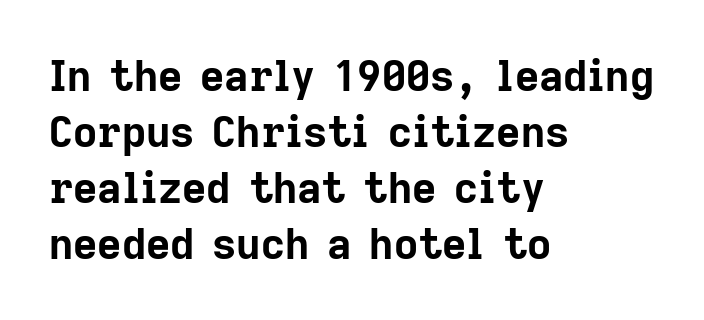
Q: Is the text bold? A: Yes.
Q: Is the text italic (slanted)? A: No, it is upright.
Q: Is the typeface a serif or a sans-serif typeface? A: Sans-serif.
Q: Is the text underlined? A: No.
Q: How is the paragraph aligned? A: Left-aligned.
Q: Is the spacing between letters normal or unusually wide? A: Normal.
Q: Is the spacing between lines tight, normal or loose? A: Normal.
Q: Width (condensed, normal, or wide)? A: Normal.
Q: Stroke contrast? A: Low.
Q: x-height? A: Medium.
Q: Monospaced? A: No.
